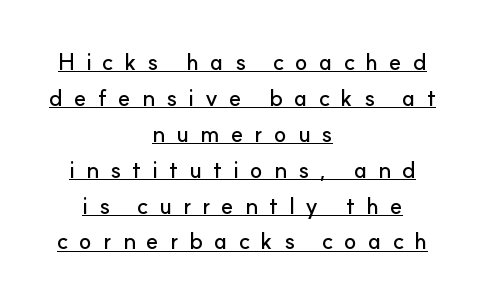
The image shows 23 px text type, upright; set centered, normal line spacing (1.56x), unusually wide letter spacing (+0.48 em), underlined.
